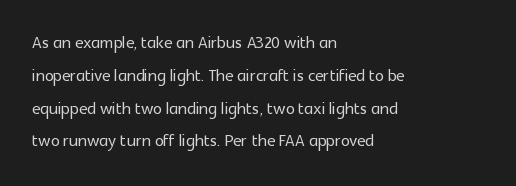
{"italic": "no", "underline": "no", "align": "left", "line_spacing": "normal", "line_spacing_ratio": 1.49, "letter_spacing": "normal", "letter_spacing_em": 0.0, "glyph_px": 22}
